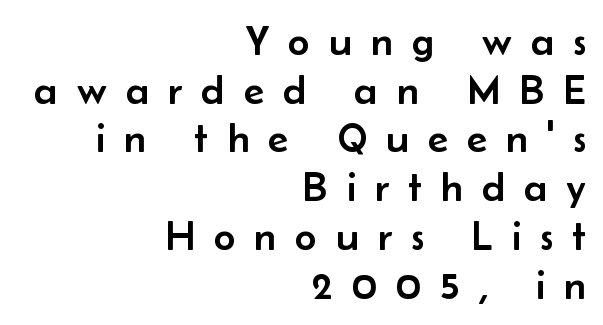
Line ends are locked; line starts wander. The rendering uses natural spacing where letterforms have individual widths. The characters display no serif detailing; their extremities are plain. Anything drawn beneath the words? Only blank space.
